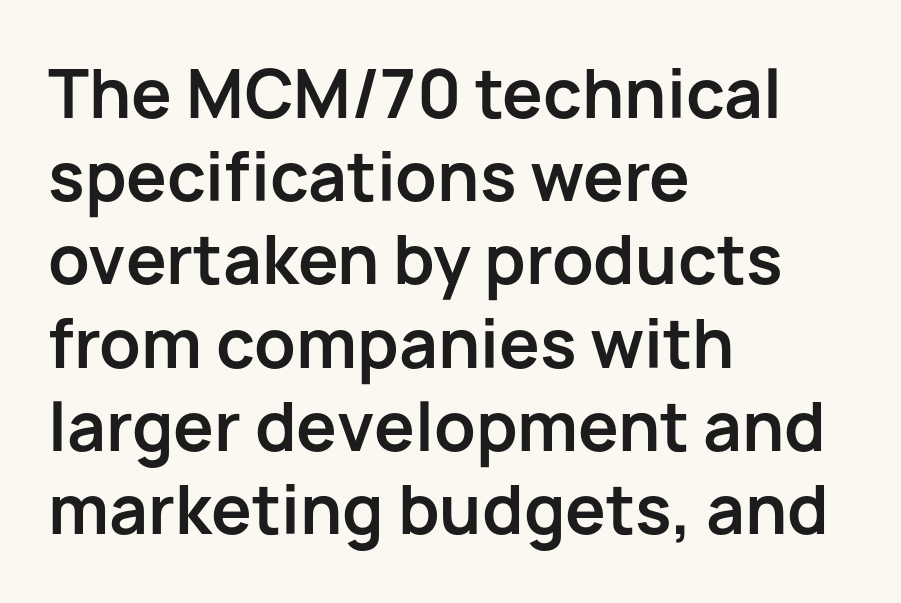
Quick note: underline off. Students, observe: this is what conventionally led text looks like. This sample uses an upright cut, with every glyph sitting square on the baseline. Is this a fixed-width face? No — the glyphs have proportional, varying widths.
